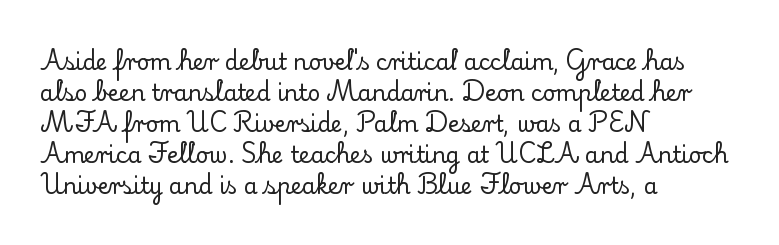
No italicization has been applied; the sample stays upright. The text block is weighted toward the left margin, trailing off unevenly rightward. Each row of text sits above clean, open space. Leading matches the norm, producing a regular column. Nobody touched the tracking dial on this one.
